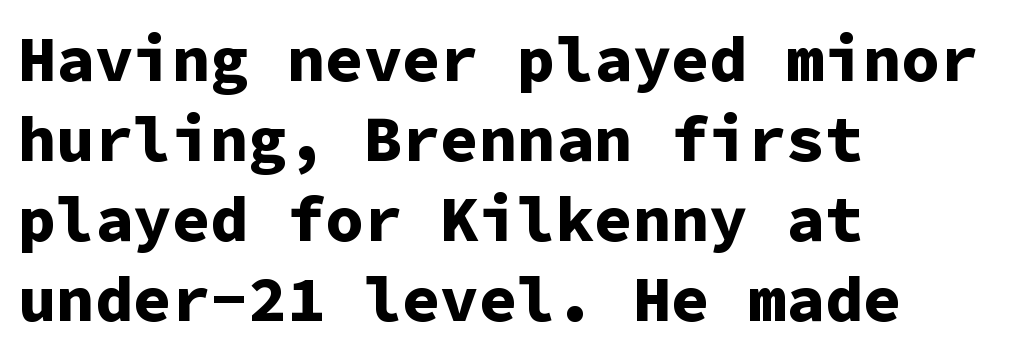
{"serif": "no", "italic": "no", "bold": "yes", "weight": "bold", "width": "normal", "stroke_contrast": "low", "x_height": "medium", "monospaced": "yes", "underline": "no", "align": "left", "line_spacing": "normal", "line_spacing_ratio": 1.25, "letter_spacing": "normal", "letter_spacing_em": 0.0, "glyph_px": 64}
